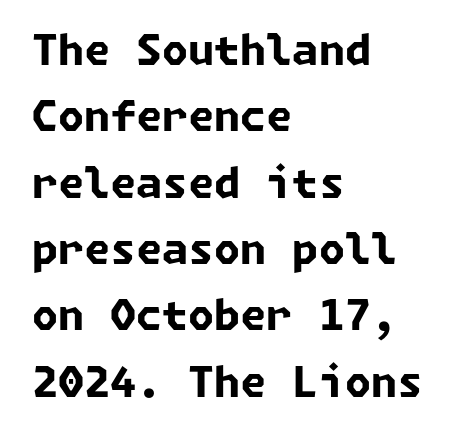
Q: Is the text bold? A: Yes.
Q: Is the typeface a serif or a sans-serif typeface? A: Sans-serif.
Q: Is the text underlined? A: No.
Q: How is the paragraph aligned? A: Left-aligned.
Q: Is the spacing between letters normal or unusually wide? A: Normal.
Q: Is the spacing between lines tight, normal or loose? A: Normal.
Q: Width (condensed, normal, or wide)? A: Normal.
Q: Stroke contrast? A: Low.
Q: x-height? A: Medium.
